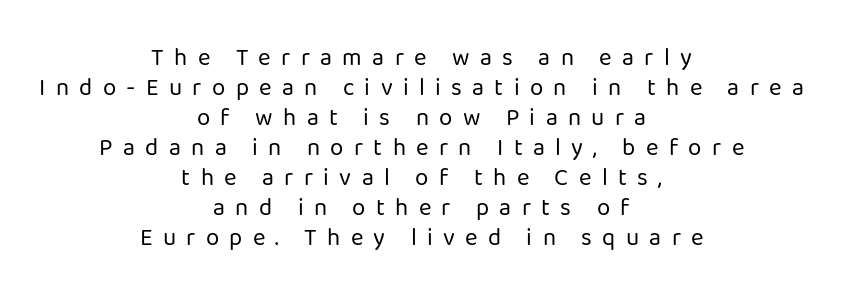
One-word summary of the alignment: center. Underline: absent. Tall strokes in this sample are plumb rather than angled. Glyph-to-glyph distance is far greater than everyday printed text. Compared with typical paragraphs, the rows here are spaced about the same.
